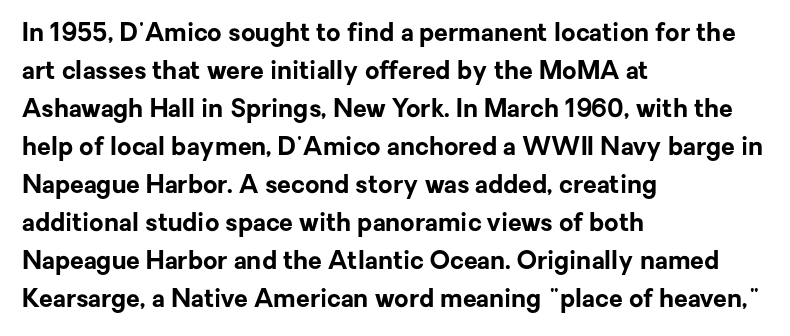
Q: Is the text bold? A: Yes.
Q: Is the text italic (slanted)? A: No, it is upright.
Q: Is the text underlined? A: No.
Q: How is the paragraph aligned? A: Left-aligned.
Q: Is the spacing between letters normal or unusually wide? A: Normal.
Q: Is the spacing between lines tight, normal or loose? A: Normal.
